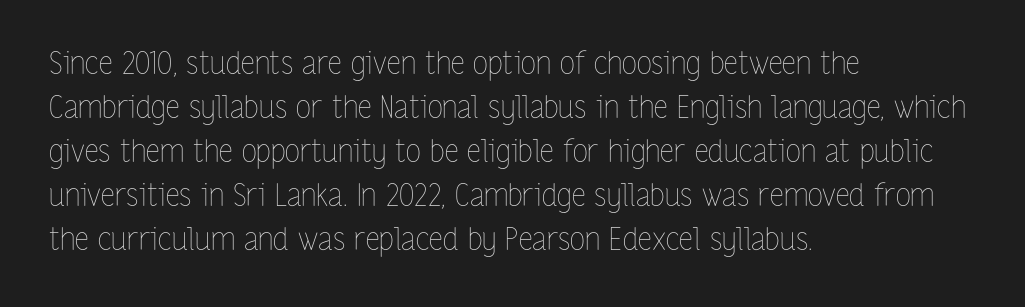
These lines are rendered in a variable-pitch font. Baseline-to-baseline distance is the conventional proportion of letter height. Honestly, the letter spacing is just normal — you wouldn't notice it. Descenders hang freely into open space. Is this a heavy cut? Hardly; it is regular or lighter.
